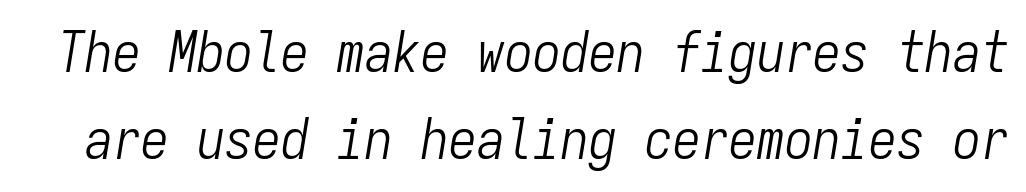
{"italic": "yes", "lean": "right", "slant_degrees": 9, "bold": "no", "weight": "light", "width": "condensed", "stroke_contrast": "low", "x_height": "medium", "monospaced": "yes", "underline": "no", "line_spacing": "normal", "line_spacing_ratio": 1.55, "letter_spacing": "normal", "letter_spacing_em": 0.0, "glyph_px": 56}
